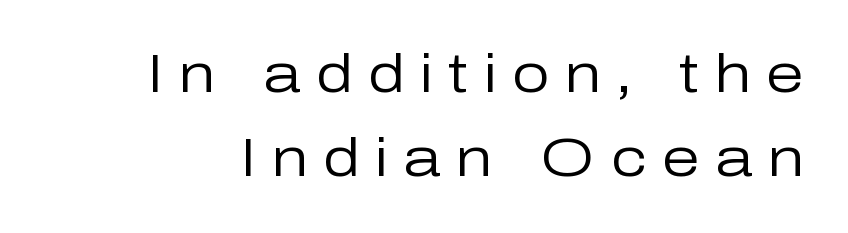
The image shows 54 px regular-weight sans-serif type, upright; set normal line spacing (1.56x), unusually wide letter spacing (+0.28 em), not underlined; low stroke contrast and a medium x-height.
